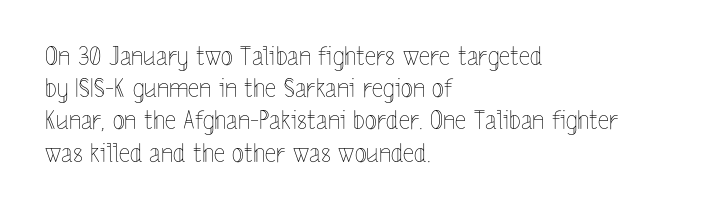
{"italic": "no", "bold": "no", "underline": "no", "align": "left", "line_spacing": "normal", "line_spacing_ratio": 1.29, "letter_spacing": "normal", "letter_spacing_em": 0.0, "glyph_px": 25}
